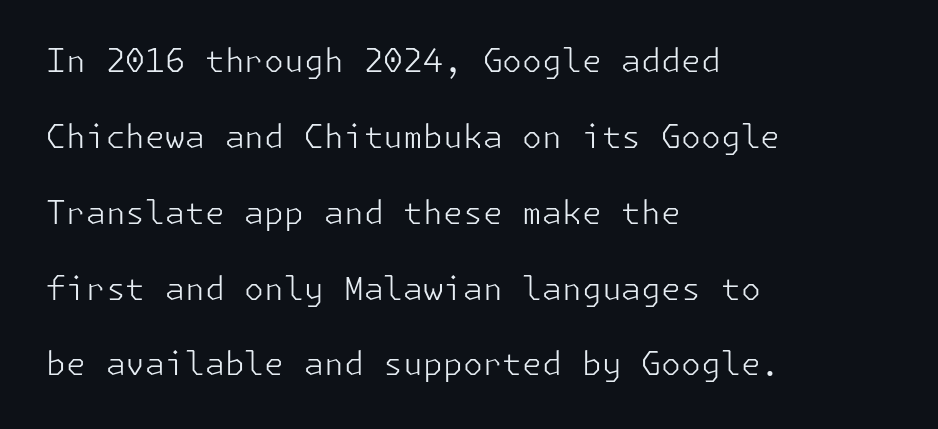
This sample uses a sans-serif face. Beneath every word, the page is bare. The setting favours the left margin, as ordinary paragraphs usually do. This is not heavy type; no bold has been used. Ordinary non-slanted type is in use. If you measured baseline to baseline, you'd find a long distance.
